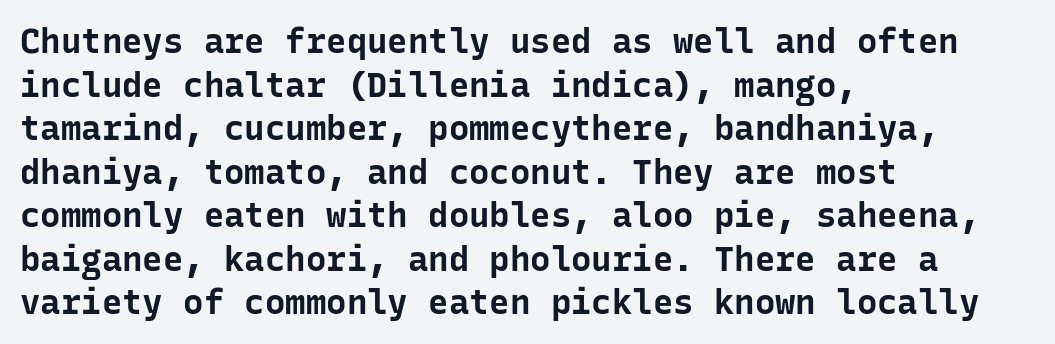
Q: Is the text bold? A: Yes.
Q: Is the text italic (slanted)? A: No, it is upright.
Q: Is the typeface a serif or a sans-serif typeface? A: Sans-serif.
Q: Is the text underlined? A: No.
Q: How is the paragraph aligned? A: Left-aligned.
Q: Is the spacing between letters normal or unusually wide? A: Normal.
Q: Is the spacing between lines tight, normal or loose? A: Normal.
Q: Width (condensed, normal, or wide)? A: Normal.
Q: Stroke contrast? A: Low.
Q: x-height? A: Medium.
Q: Monospaced? A: Yes.
